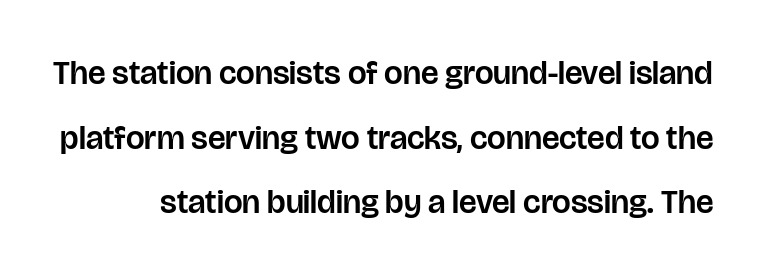
{"serif": "no", "italic": "no", "width": "normal", "stroke_contrast": "low", "x_height": "large", "monospaced": "no", "underline": "no", "line_spacing": "loose", "line_spacing_ratio": 1.96, "letter_spacing": "normal", "letter_spacing_em": 0.0, "glyph_px": 33}
